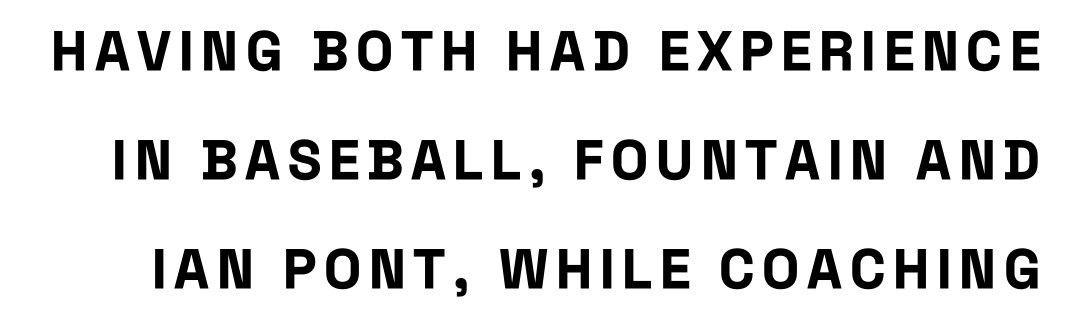
The image shows 55 px bold, condensed sans-serif type, upright; set loose line spacing (1.98x), not underlined; low stroke contrast and a large x-height.
